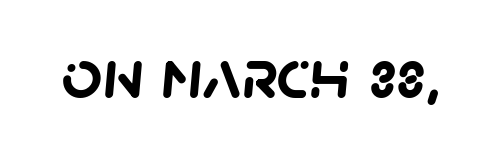
The image shows 71 px semibold sans-serif type; set normal letter spacing, not underlined; low stroke contrast and a large x-height.
